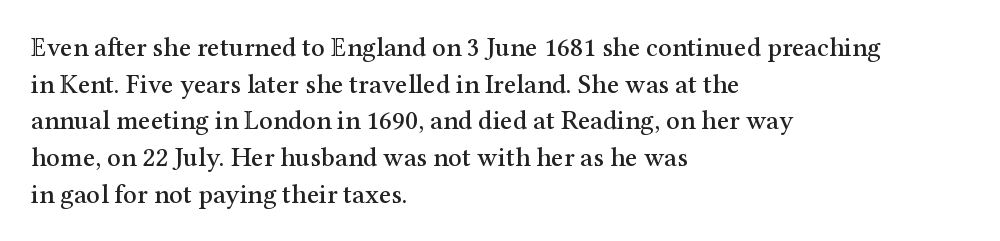
{"italic": "no", "underline": "no", "align": "left", "line_spacing": "normal", "line_spacing_ratio": 1.36, "letter_spacing": "normal", "letter_spacing_em": 0.0, "glyph_px": 27}
